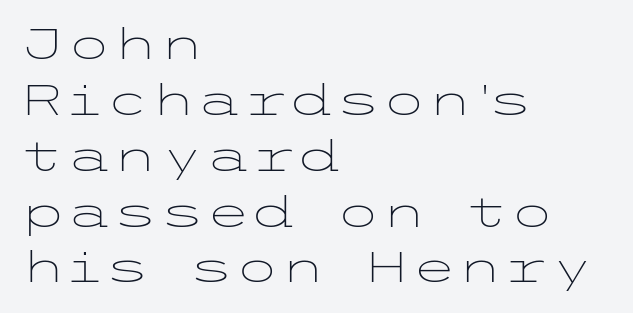
This sample keeps an unexceptional amount of space between lines. Words float on clear page, feet unadorned. Is the stroke heavy? The answer is a plain regular-or-lighter. Grotesque or geometric, the face here clearly has no serifs. How are the letters spaced? Ordinarily, with no added tracking. The ragged edge is on the right, which tells us the setting is flush left.
